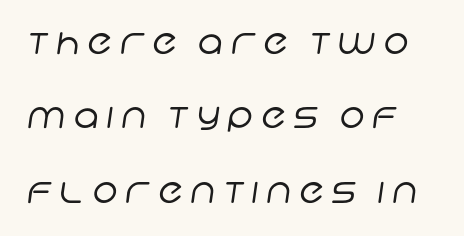
Q: Is the text bold? A: No.
Q: Is the typeface a serif or a sans-serif typeface? A: Sans-serif.
Q: Is the text underlined? A: No.
Q: How is the paragraph aligned? A: Left-aligned.
Q: Is the spacing between letters normal or unusually wide? A: Unusually wide.
Q: Is the spacing between lines tight, normal or loose? A: Loose.
Q: Width (condensed, normal, or wide)? A: Normal.
Q: Stroke contrast? A: Low.
Q: x-height? A: Large.
Q: Monospaced? A: No.
